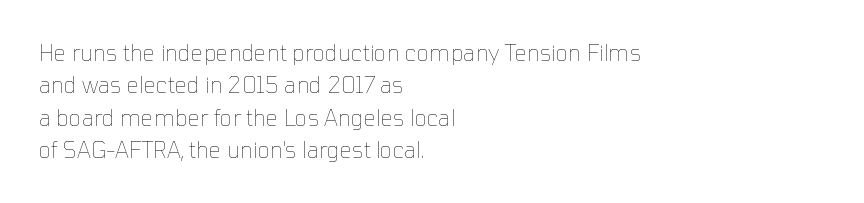
Q: Is the text bold? A: No.
Q: Is the text italic (slanted)? A: No, it is upright.
Q: Is the text underlined? A: No.
Q: How is the paragraph aligned? A: Left-aligned.
Q: Is the spacing between letters normal or unusually wide? A: Normal.
Q: Is the spacing between lines tight, normal or loose? A: Normal.
